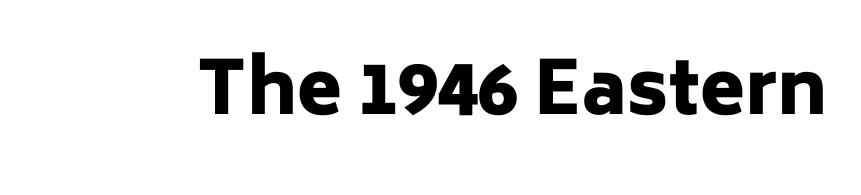
Tracking value appears to be zero — textbook default spacing. Unmarked baselines from the first word to the last. The lettering holds an erect, upright posture throughout. Heavy, bold letterforms. A typesetter would call this proportional, since set widths differ per character. What kind of face is this? One without serifs — a sans.
